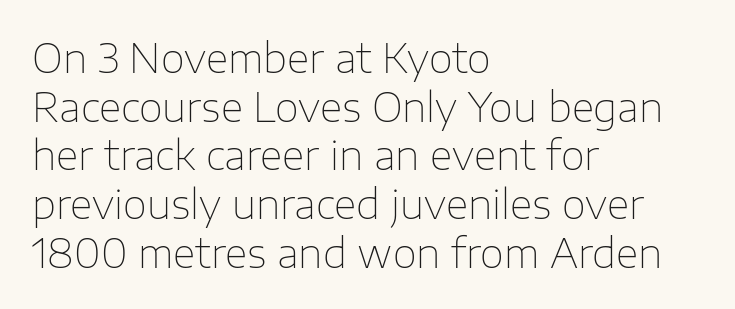
The face used here is proportionally spaced, like ordinary book or web type. The characters display no serif detailing; their extremities are plain. Successive baselines arrive at the customary interval. No heavy texture on the line: the type isn't bold. These lines stack with their left ends in a neat column. Ascenders rise straight up at ninety degrees.
